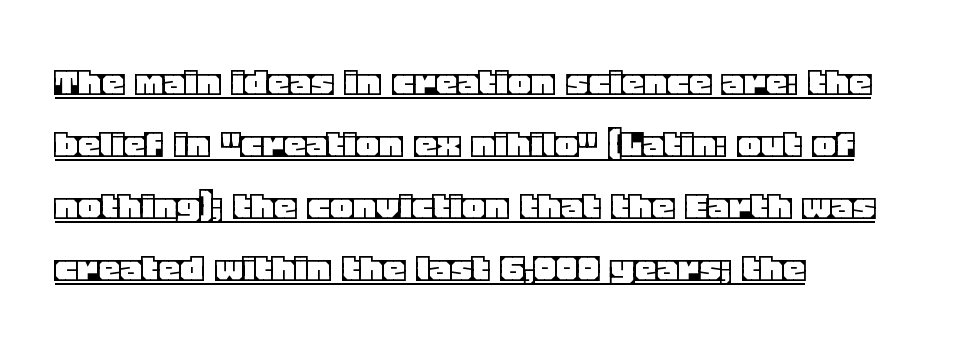
Q: Is the text italic (slanted)? A: No, it is upright.
Q: Is the text underlined? A: Yes.
Q: How is the paragraph aligned? A: Left-aligned.
Q: Is the spacing between letters normal or unusually wide? A: Normal.
Q: Is the spacing between lines tight, normal or loose? A: Normal.
Q: Width (condensed, normal, or wide)? A: Normal.
Q: x-height? A: Large.
Q: Monospaced? A: No.
